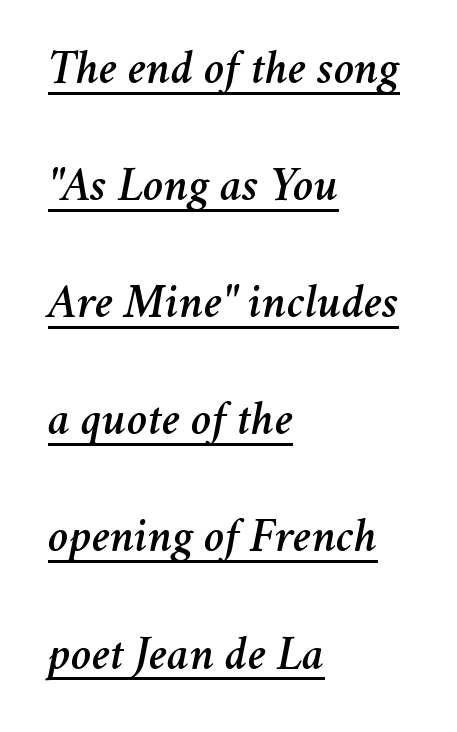
Q: Is the text italic (slanted)? A: Yes, it leans right by about 11 degrees.
Q: Is the text underlined? A: Yes.
Q: How is the paragraph aligned? A: Left-aligned.
Q: Is the spacing between letters normal or unusually wide? A: Normal.
Q: Is the spacing between lines tight, normal or loose? A: Loose.
Q: Width (condensed, normal, or wide)? A: Normal.
Q: Stroke contrast? A: Medium.
Q: x-height? A: Medium.
Q: Monospaced? A: No.
